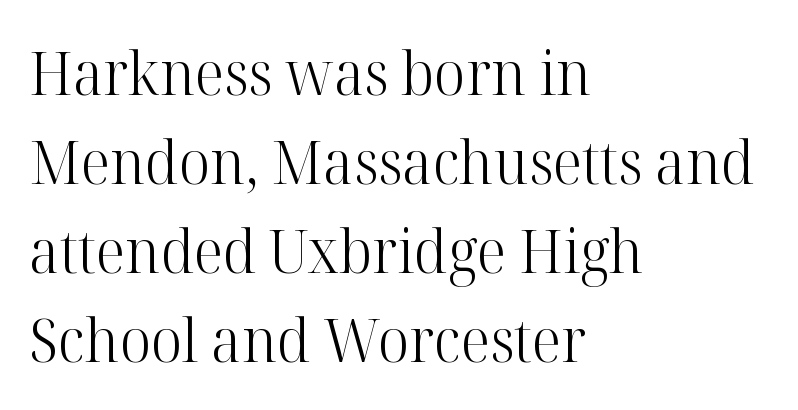
{"serif": "yes", "italic": "no", "bold": "no", "weight": "light", "width": "normal", "stroke_contrast": "high", "x_height": "medium", "monospaced": "no", "underline": "no", "align": "left", "line_spacing": "normal", "line_spacing_ratio": 1.46, "letter_spacing": "normal", "letter_spacing_em": 0.0, "glyph_px": 61}
